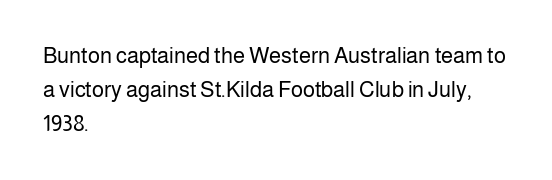
Q: Is the text bold? A: No.
Q: Is the text italic (slanted)? A: No, it is upright.
Q: Is the text underlined? A: No.
Q: How is the paragraph aligned? A: Left-aligned.
Q: Is the spacing between letters normal or unusually wide? A: Normal.
Q: Is the spacing between lines tight, normal or loose? A: Normal.
